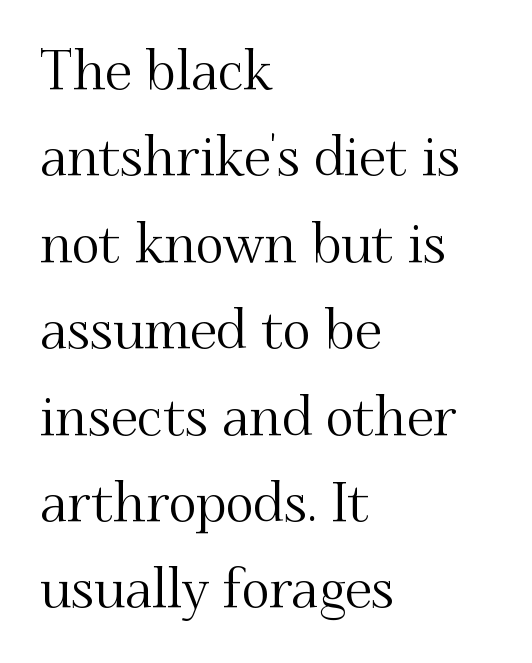
{"serif": "yes", "italic": "no", "width": "normal", "stroke_contrast": "medium", "x_height": "small", "monospaced": "no", "underline": "no", "align": "left", "line_spacing": "normal", "line_spacing_ratio": 1.6, "letter_spacing": "normal", "letter_spacing_em": 0.0, "glyph_px": 54}
